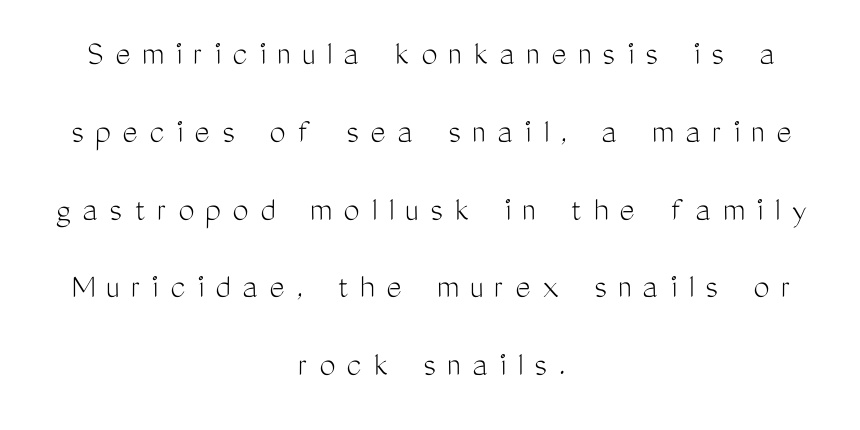
Q: Is the text bold? A: No.
Q: Is the text italic (slanted)? A: No, it is upright.
Q: Is the typeface a serif or a sans-serif typeface? A: Sans-serif.
Q: Is the text underlined? A: No.
Q: How is the paragraph aligned? A: Centered.
Q: Is the spacing between letters normal or unusually wide? A: Unusually wide.
Q: Is the spacing between lines tight, normal or loose? A: Loose.
Q: Width (condensed, normal, or wide)? A: Condensed.
Q: Stroke contrast? A: Medium.
Q: x-height? A: Medium.
Q: Monospaced? A: No.
